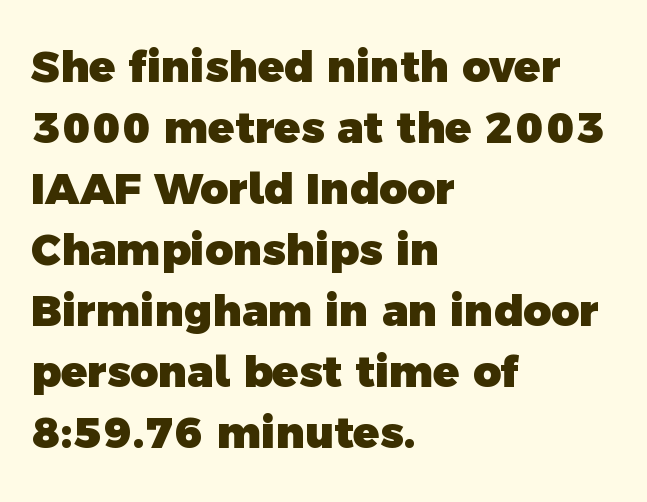
{"serif": "no", "bold": "yes", "weight": "heavy", "width": "normal", "x_height": "medium", "monospaced": "no", "underline": "no", "align": "left", "line_spacing": "normal", "line_spacing_ratio": 1.42, "letter_spacing": "normal", "letter_spacing_em": 0.0, "glyph_px": 43}
